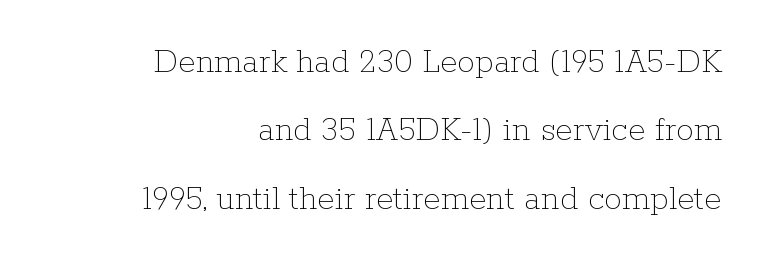
Q: Is the text bold? A: No.
Q: Is the text italic (slanted)? A: No, it is upright.
Q: Is the text underlined? A: No.
Q: How is the paragraph aligned? A: Right-aligned.
Q: Is the spacing between letters normal or unusually wide? A: Normal.
Q: Is the spacing between lines tight, normal or loose? A: Loose.
Q: Width (condensed, normal, or wide)? A: Normal.
Q: Stroke contrast? A: Low.
Q: x-height? A: Medium.
Q: Monospaced? A: No.
